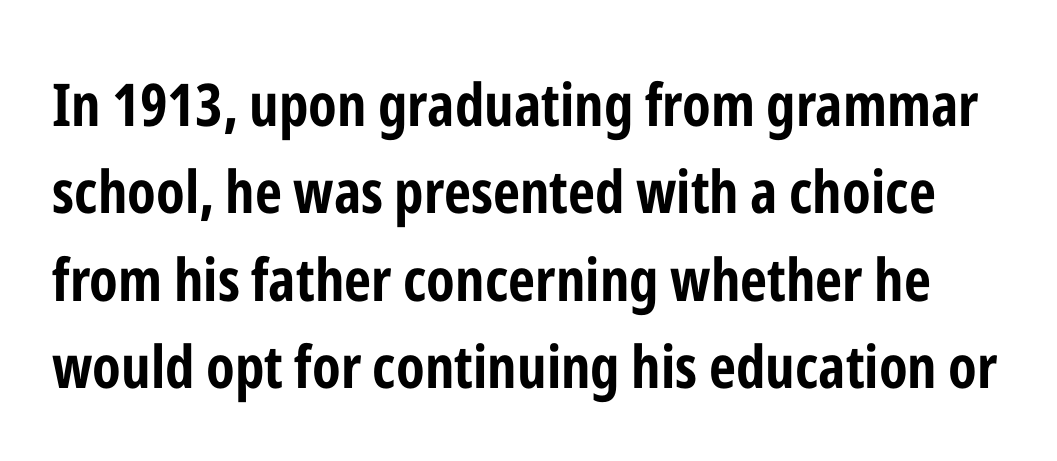
A typesetter would mark this as roman, not italic. In terms of leading, this rendering sits right in the middle. Looks like regular typesetting: each glyph gets only the width it needs. Heavy-handed strokes throughout: this text is bold. The strip under each line holds only bare page. The type is set solid horizontally, with unmodified tracking.
